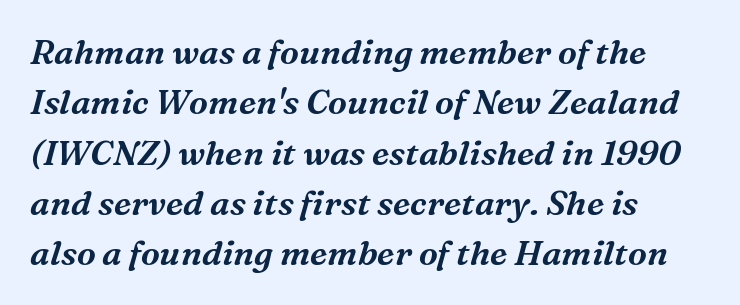
{"serif": "yes", "italic": "yes", "lean": "right", "slant_degrees": 16, "width": "normal", "stroke_contrast": "medium", "x_height": "medium", "monospaced": "no", "underline": "no", "align": "left", "line_spacing": "normal", "line_spacing_ratio": 1.48, "letter_spacing": "normal", "letter_spacing_em": 0.0, "glyph_px": 34}
